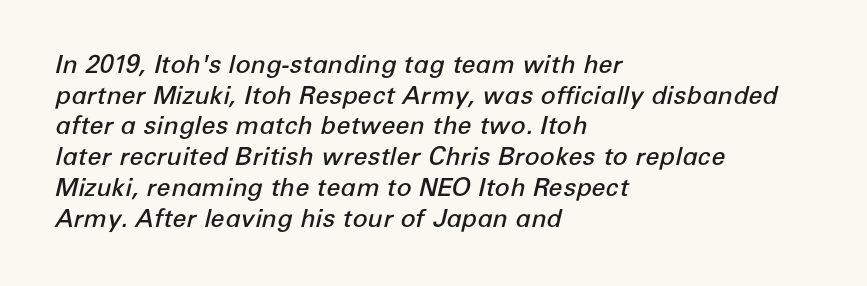
Q: Is the text bold? A: Semi-bold.
Q: Is the text italic (slanted)? A: Yes, it leans right by about 12 degrees.
Q: Is the text underlined? A: No.
Q: How is the paragraph aligned? A: Left-aligned.
Q: Is the spacing between letters normal or unusually wide? A: Normal.
